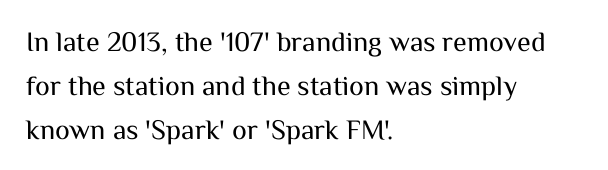
{"serif": "no", "italic": "no", "bold": "no", "weight": "regular", "width": "normal", "stroke_contrast": "medium", "x_height": "medium", "monospaced": "no", "underline": "no", "align": "left", "line_spacing": "normal", "line_spacing_ratio": 1.58, "letter_spacing": "normal", "letter_spacing_em": 0.0, "glyph_px": 28}
